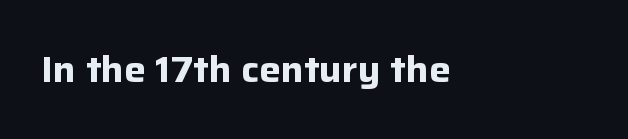
Q: Is the text bold? A: Yes.
Q: Is the text italic (slanted)? A: No, it is upright.
Q: Is the typeface a serif or a sans-serif typeface? A: Sans-serif.
Q: Is the text underlined? A: No.
Q: How is the paragraph aligned? A: Left-aligned.
Q: Is the spacing between letters normal or unusually wide? A: Normal.
Q: Width (condensed, normal, or wide)? A: Normal.
Q: Stroke contrast? A: Low.
Q: x-height? A: Medium.
Q: Monospaced? A: No.
